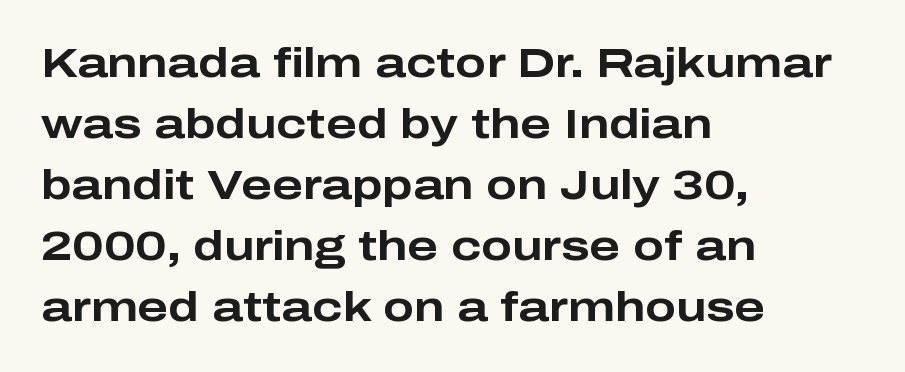
{"serif": "no", "italic": "no", "bold": "yes", "weight": "bold", "width": "wide", "stroke_contrast": "low", "x_height": "medium", "monospaced": "no", "underline": "no", "align": "left", "line_spacing": "normal", "line_spacing_ratio": 1.49, "letter_spacing": "normal", "letter_spacing_em": 0.0, "glyph_px": 41}
